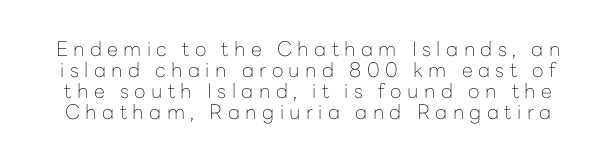
The image shows 20 px text type, upright; set tight line spacing (1.05x), unusually wide letter spacing (+0.27 em), not underlined.
